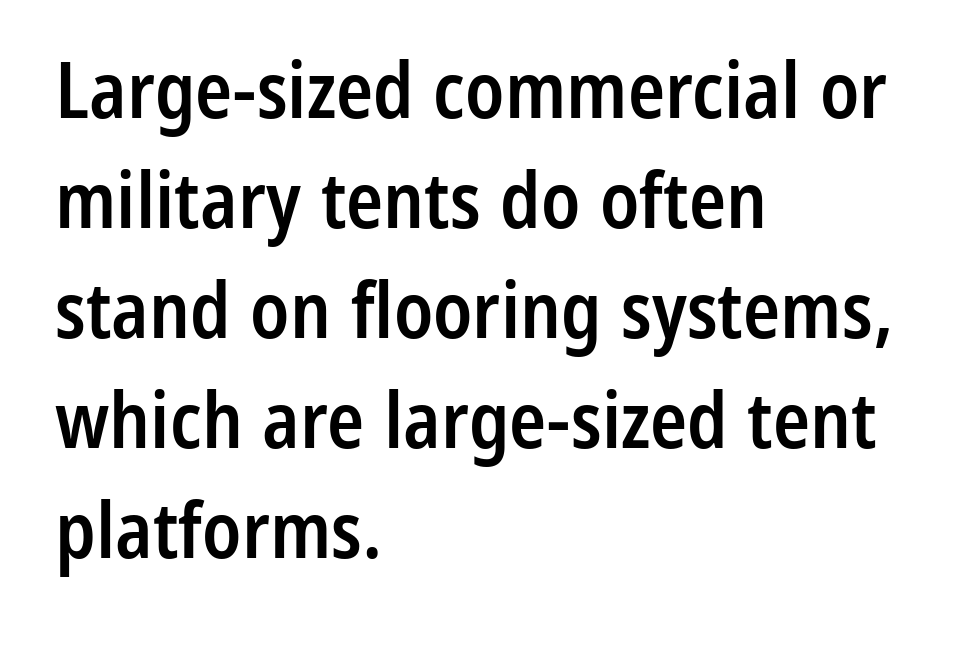
{"serif": "no", "italic": "no", "bold": "semi", "weight": "semibold", "width": "condensed", "stroke_contrast": "low", "x_height": "medium", "monospaced": "no", "underline": "no", "align": "left", "line_spacing": "normal", "line_spacing_ratio": 1.43, "letter_spacing": "normal", "letter_spacing_em": 0.0, "glyph_px": 77}
